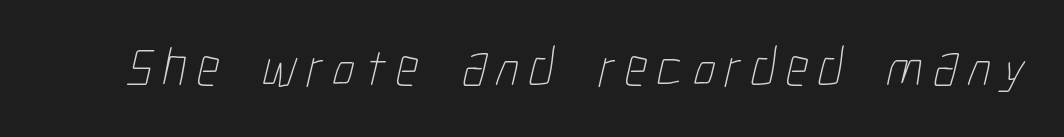
The image shows 55 px thin, condensed type; set not underlined; low stroke contrast and a medium x-height.
